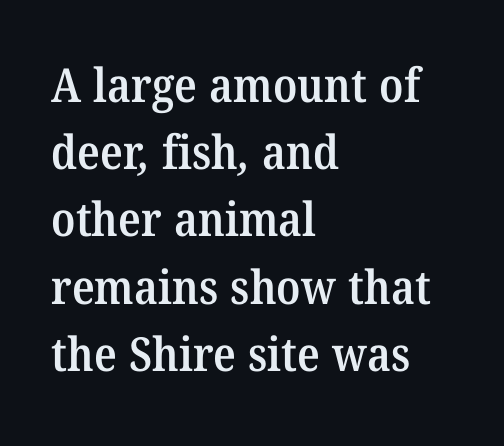
Q: Is the text bold? A: Semi-bold.
Q: Is the typeface a serif or a sans-serif typeface? A: Serif.
Q: Is the text underlined? A: No.
Q: How is the paragraph aligned? A: Left-aligned.
Q: Is the spacing between letters normal or unusually wide? A: Normal.
Q: Is the spacing between lines tight, normal or loose? A: Normal.
Q: Width (condensed, normal, or wide)? A: Normal.
Q: Stroke contrast? A: Medium.
Q: x-height? A: Medium.
Q: Monospaced? A: No.
